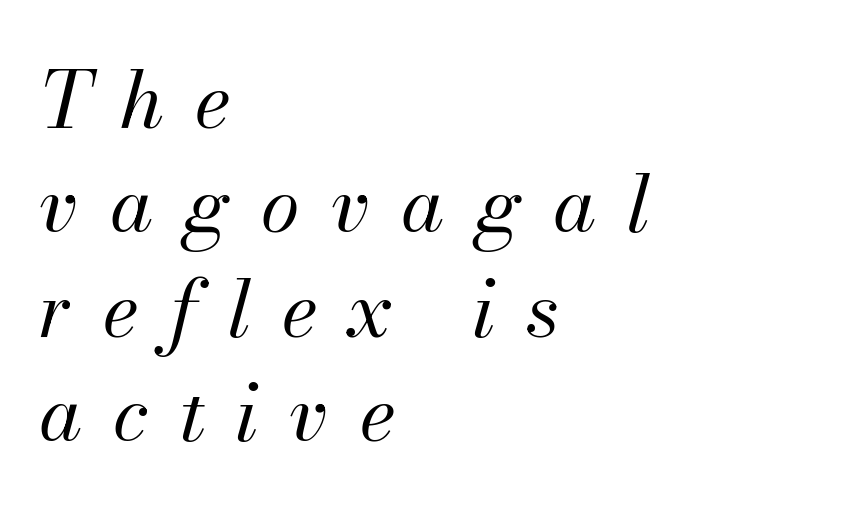
The strip under each line holds only bare page. Quick note: interline space is typical. Left-aligned paragraph, ragged on the right. Do the characters align in a grid? No, the font is proportional. When letters slant like this, we call the style italic.
